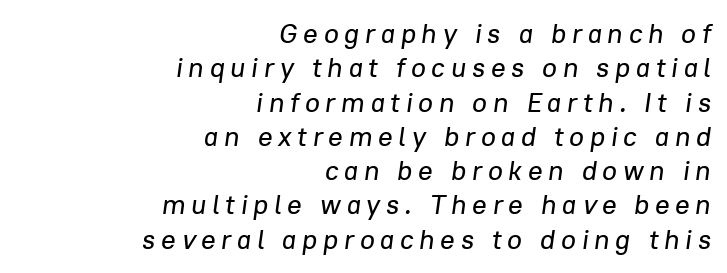
Between one letter and the next there's a generous, obvious gap. The lines sit at an ordinary, default distance from one another. The text carries the slant typical of an italic or oblique font. Visually the block forms a straight wall on the right and a jagged coastline on the left. The gap between lines stays unmarked.
